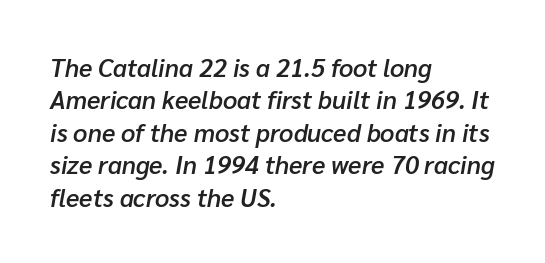
These lines stack with their left ends in a neat column. Looking at the ascenders, they clearly lean. Anything drawn beneath the words? Only blank space. Stems and bowls a touch heavier than normal — semibold.
